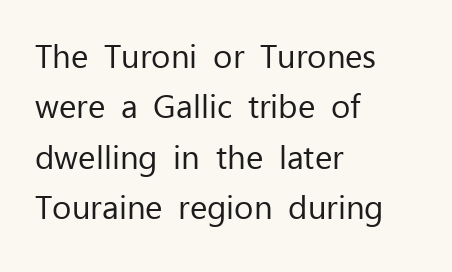
Q: Is the text bold? A: No.
Q: Is the text italic (slanted)? A: No, it is upright.
Q: Is the typeface a serif or a sans-serif typeface? A: Sans-serif.
Q: Is the text underlined? A: No.
Q: How is the paragraph aligned? A: Left-aligned.
Q: Is the spacing between letters normal or unusually wide? A: Normal.
Q: Is the spacing between lines tight, normal or loose? A: Normal.
Q: Width (condensed, normal, or wide)? A: Normal.
Q: Stroke contrast? A: Low.
Q: x-height? A: Medium.
Q: Monospaced? A: No.
